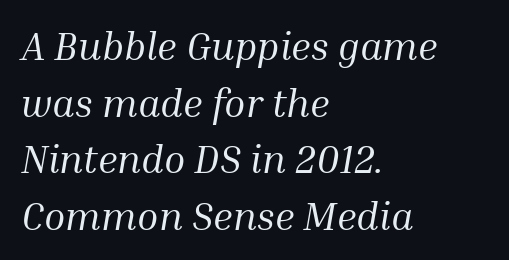
Q: Is the text bold? A: No.
Q: Is the text italic (slanted)? A: Yes, it leans right by about 10 degrees.
Q: Is the typeface a serif or a sans-serif typeface? A: Serif.
Q: Is the text underlined? A: No.
Q: How is the paragraph aligned? A: Left-aligned.
Q: Is the spacing between letters normal or unusually wide? A: Normal.
Q: Is the spacing between lines tight, normal or loose? A: Normal.
Q: Width (condensed, normal, or wide)? A: Normal.
Q: Stroke contrast? A: Medium.
Q: x-height? A: Medium.
Q: Monospaced? A: No.
